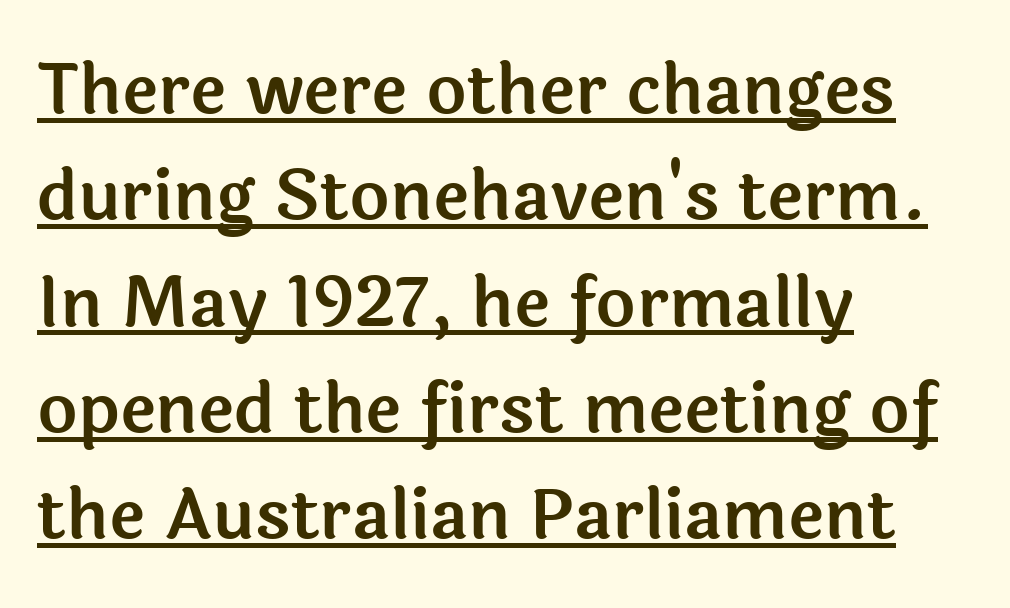
The image shows 69 px sans-serif type, upright; set left-aligned, normal line spacing (1.54x), normal letter spacing, underlined; a medium x-height.
